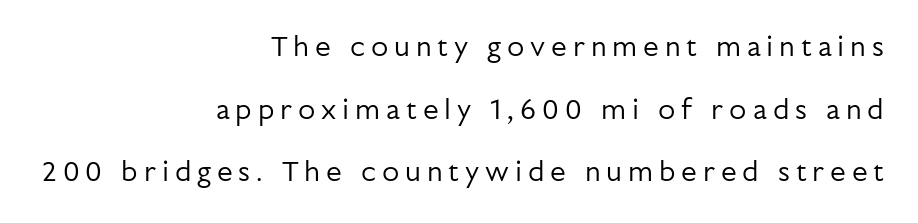
Serif or sans? Sans — the stroke terminals are bare. Unbolded letterforms with no extra heft. The letters advance in unequal steps, a hallmark of proportional type. Teacher's note: observe the even right margin — that is flush-right alignment.
